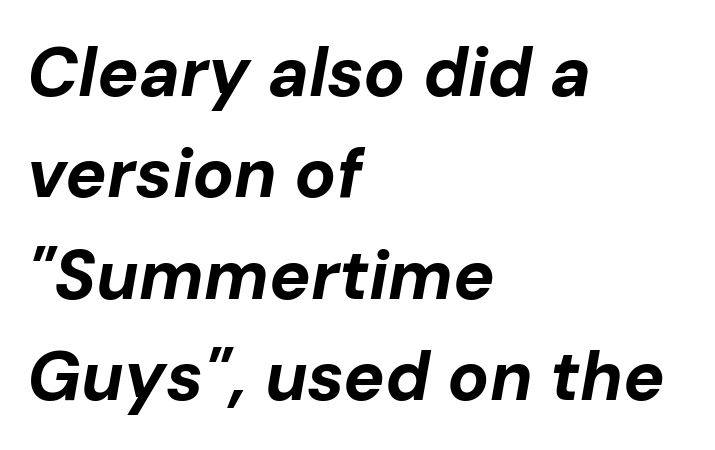
This rendering leaves character spacing at its baseline value. Note the varied advance widths — an 'i' is clearly narrower than an 'm'. All the whitespace from short lines collects on the right. Underlining? Definitely not there.
